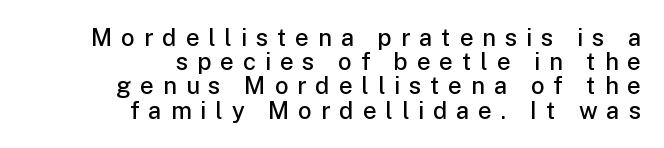
{"italic": "no", "bold": "semi", "underline": "no", "align": "right", "line_spacing": "tight", "line_spacing_ratio": 1.01, "letter_spacing": "wide", "letter_spacing_em": 0.37, "glyph_px": 24}
